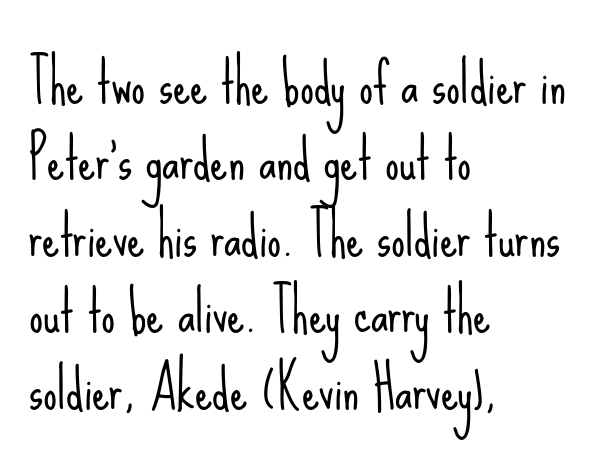
{"serif": "no", "italic": "no", "bold": "no", "weight": "light", "width": "condensed", "stroke_contrast": "low", "x_height": "small", "monospaced": "no", "underline": "no", "align": "left", "line_spacing": "normal", "line_spacing_ratio": 1.39, "letter_spacing": "normal", "letter_spacing_em": 0.0, "glyph_px": 55}
